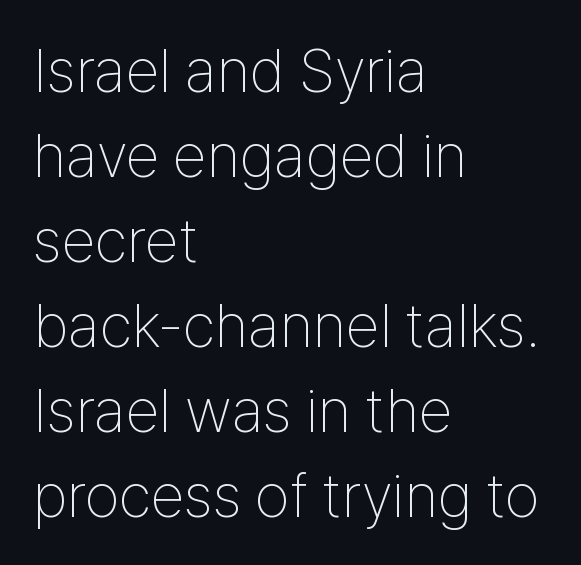
The image shows 62 px thin, condensed sans-serif type, upright; set left-aligned, normal line spacing (1.37x), normal letter spacing, not underlined; low stroke contrast and a medium x-height.
